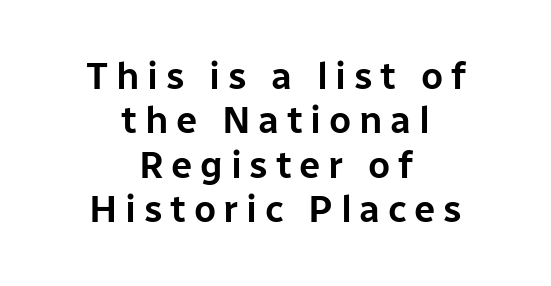
Q: Is the text italic (slanted)? A: No, it is upright.
Q: Is the typeface a serif or a sans-serif typeface? A: Sans-serif.
Q: Is the text underlined? A: No.
Q: How is the paragraph aligned? A: Centered.
Q: Is the spacing between letters normal or unusually wide? A: Unusually wide.
Q: Width (condensed, normal, or wide)? A: Normal.
Q: Stroke contrast? A: Low.
Q: x-height? A: Medium.
Q: Monospaced? A: No.
